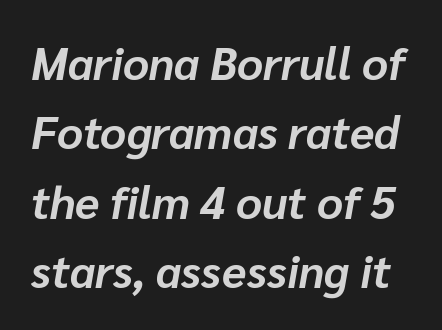
Q: Is the text bold? A: Yes.
Q: Is the text italic (slanted)? A: Yes, it leans right by about 10 degrees.
Q: Is the text underlined? A: No.
Q: Is the spacing between letters normal or unusually wide? A: Normal.
Q: Is the spacing between lines tight, normal or loose? A: Normal.
Q: Width (condensed, normal, or wide)? A: Normal.
Q: Stroke contrast? A: Low.
Q: x-height? A: Medium.
Q: Monospaced? A: No.
